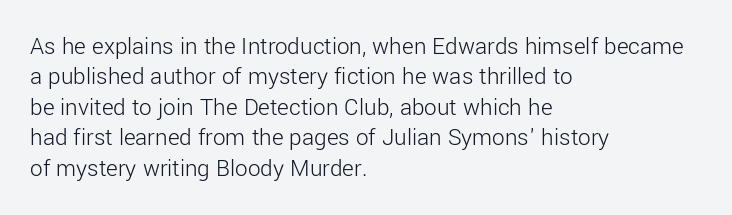
The image shows 25 px text type, upright; set left-aligned, line spacing 1.22x, normal letter spacing, not underlined.
